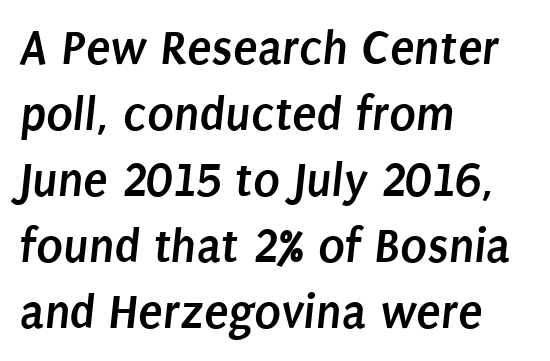
The image shows 50 px semibold, condensed sans-serif type; set left-aligned, normal line spacing (1.32x), normal letter spacing, not underlined; low stroke contrast and a large x-height.
